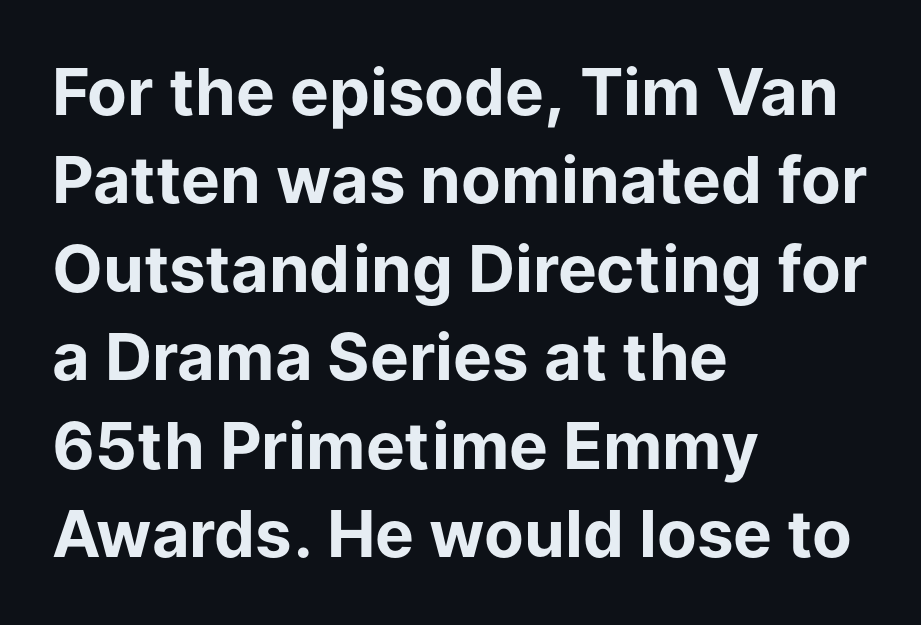
The image shows 65 px bold sans-serif type, upright; set left-aligned, normal line spacing (1.36x), normal letter spacing, not underlined; low stroke contrast and a medium x-height.
